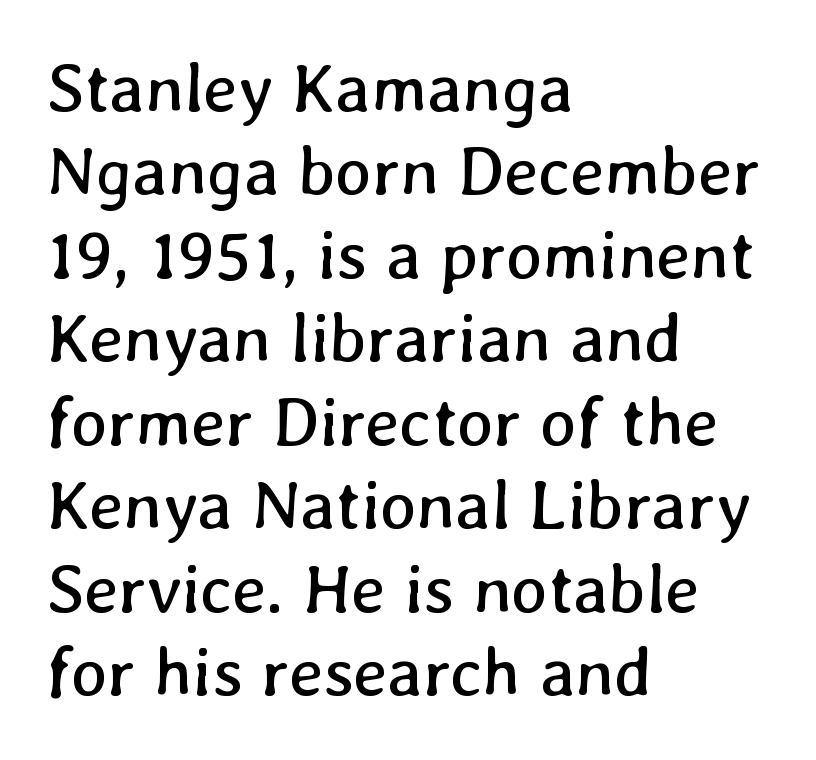
The image shows 69 px regular-weight type; set left-aligned, line spacing 1.21x, normal letter spacing, not underlined; low stroke contrast and a medium x-height.
